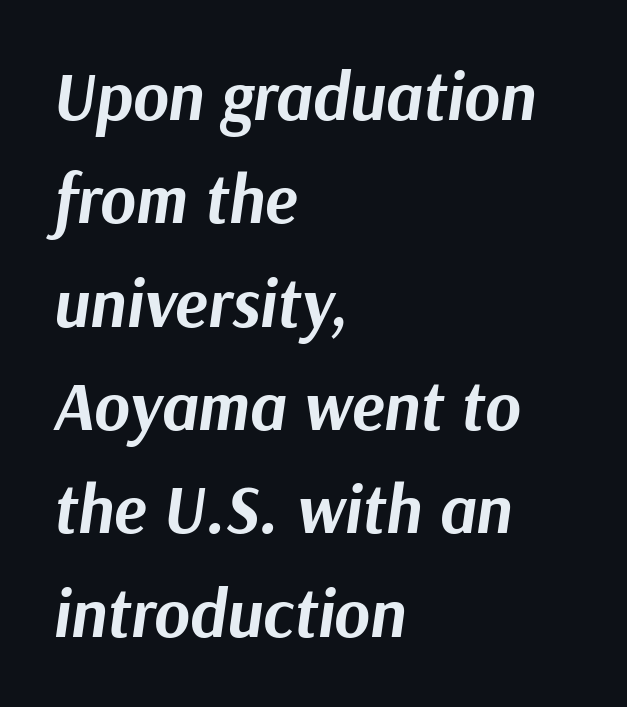
{"italic": "yes", "lean": "right", "slant_degrees": 9, "bold": "yes", "weight": "bold", "width": "normal", "stroke_contrast": "medium", "x_height": "medium", "monospaced": "no", "underline": "no", "align": "left", "line_spacing": "normal", "line_spacing_ratio": 1.52, "letter_spacing": "normal", "letter_spacing_em": 0.0, "glyph_px": 68}
